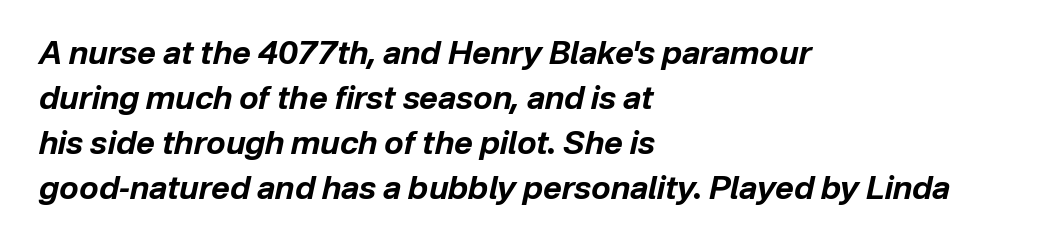
Is the block centered? No — it sits flush against the left margin. Words float on clear page, feet unadorned. Summary of vertical rhythm: regular, with standard interline spacing. Is the letter spacing exaggerated? No — it looks like the ordinary default.
